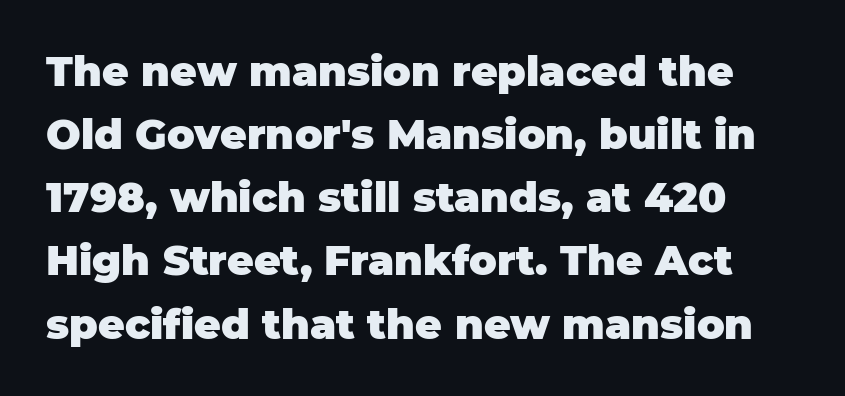
The face used here is proportionally spaced, like ordinary book or web type. Upright lettering throughout. The rendering shows plain stroke endings on the letterforms — a sans-serif design. Anything drawn beneath the words? Only blank space. Vertically, the passage feels balanced, rows spaced as you'd expect.
